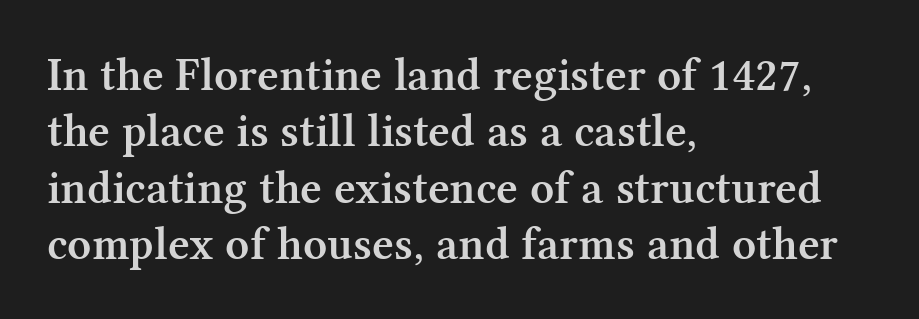
Q: Is the text bold? A: Semi-bold.
Q: Is the text italic (slanted)? A: No, it is upright.
Q: Is the typeface a serif or a sans-serif typeface? A: Serif.
Q: Is the text underlined? A: No.
Q: How is the paragraph aligned? A: Left-aligned.
Q: Is the spacing between letters normal or unusually wide? A: Normal.
Q: Width (condensed, normal, or wide)? A: Normal.
Q: Stroke contrast? A: Medium.
Q: x-height? A: Medium.
Q: Monospaced? A: No.
